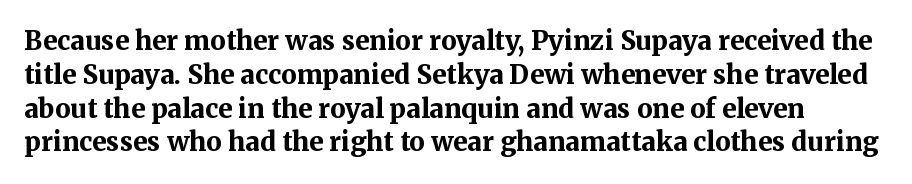
{"italic": "no", "bold": "yes", "underline": "no", "line_spacing": "normal", "line_spacing_ratio": 1.3, "letter_spacing": "normal", "letter_spacing_em": 0.0, "glyph_px": 26}
